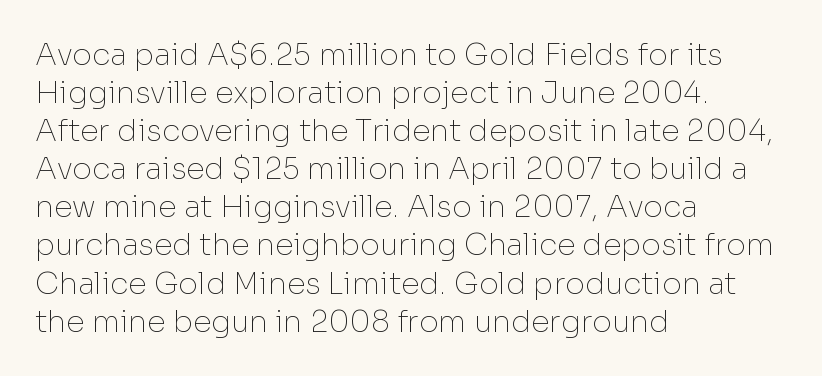
{"serif": "no", "italic": "no", "bold": "no", "weight": "thin", "width": "normal", "stroke_contrast": "low", "x_height": "medium", "monospaced": "no", "underline": "no", "align": "left", "line_spacing": "normal", "line_spacing_ratio": 1.27, "letter_spacing": "normal", "letter_spacing_em": 0.0, "glyph_px": 30}
